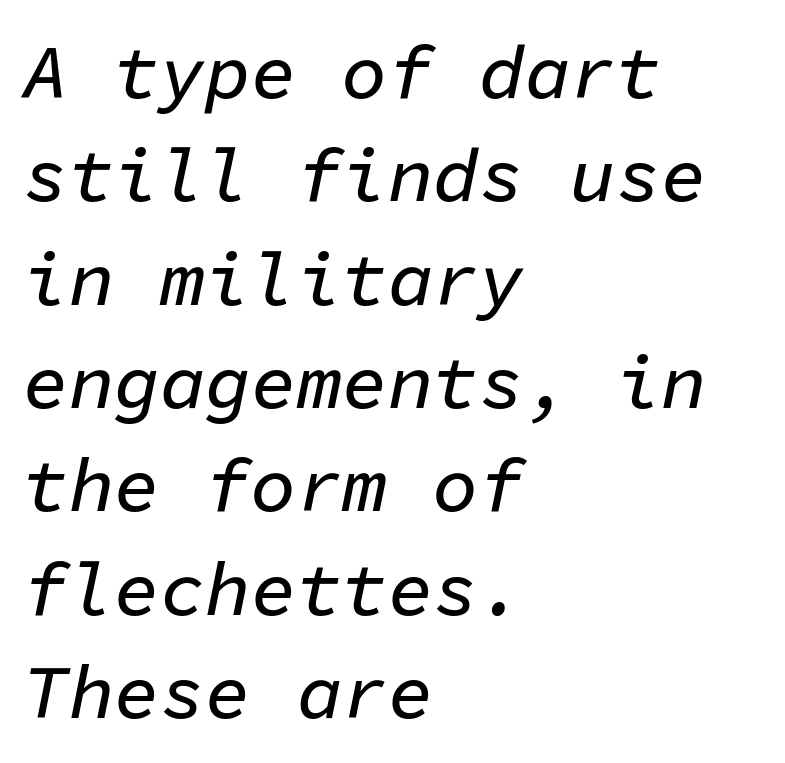
{"italic": "yes", "lean": "right", "slant_degrees": 11, "width": "normal", "stroke_contrast": "low", "x_height": "medium", "monospaced": "yes", "underline": "no", "align": "left", "line_spacing": "normal", "line_spacing_ratio": 1.36, "letter_spacing": "normal", "letter_spacing_em": 0.0, "glyph_px": 76}
